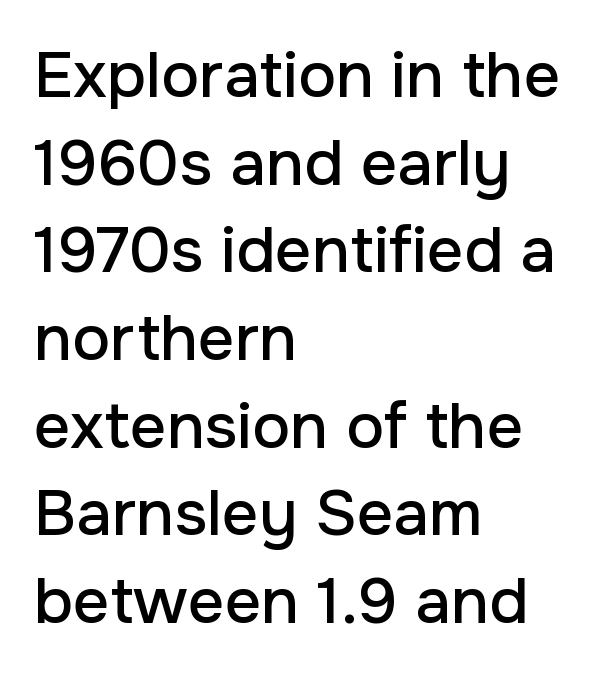
The image shows 64 px sans-serif type, upright; set left-aligned, normal line spacing (1.37x), normal letter spacing, not underlined; low stroke contrast and a medium x-height.
